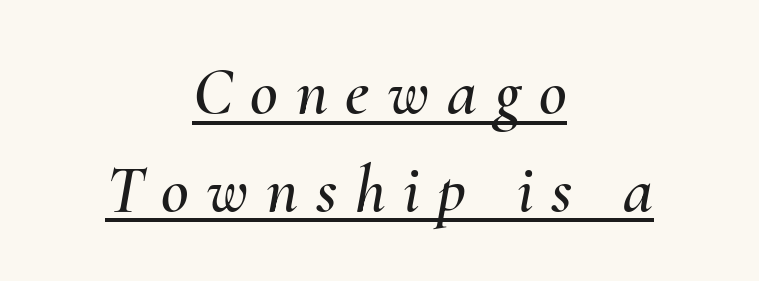
Q: Is the text italic (slanted)? A: Yes, it leans right by about 10 degrees.
Q: Is the text underlined? A: Yes.
Q: How is the paragraph aligned? A: Centered.
Q: Is the spacing between letters normal or unusually wide? A: Unusually wide.
Q: Is the spacing between lines tight, normal or loose? A: Normal.
Q: Width (condensed, normal, or wide)? A: Normal.
Q: Stroke contrast? A: Medium.
Q: x-height? A: Small.
Q: Monospaced? A: No.
